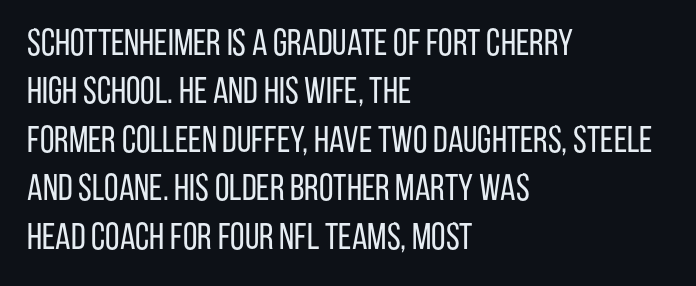
The image shows 37 px regular-weight, condensed sans-serif type, upright; set left-aligned, normal line spacing (1.31x), normal letter spacing, not underlined; low stroke contrast and a large x-height.
